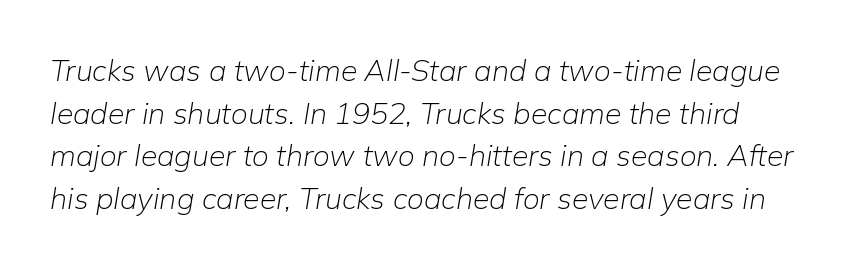
Successive baselines arrive at the customary interval. A typesetter would call this zero additional tracking. No extra ink here — the face is not bold. Beneath every word, the page is bare. This sample has the flowing, uneven cadence of proportional lettering.
